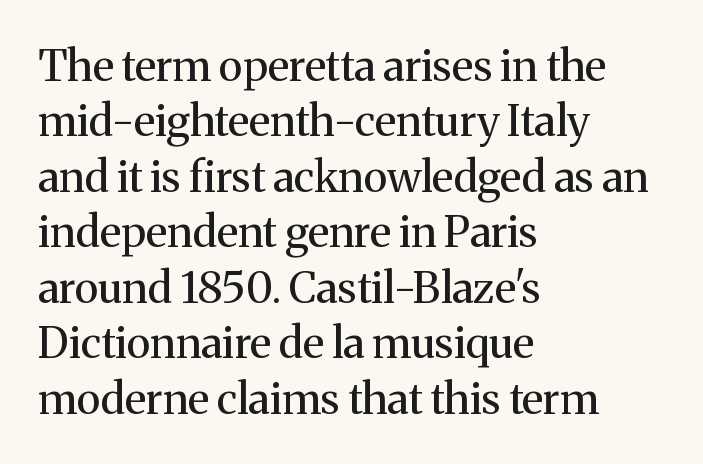
The image shows 43 px regular-weight serif type, upright; set left-aligned, normal line spacing (1.29x), normal letter spacing, not underlined; medium stroke contrast and a medium x-height.
